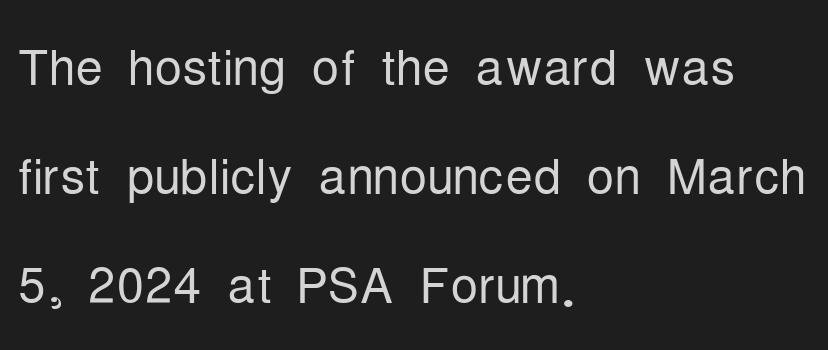
When letters stand straight like this, we call the style roman or upright. If you drew a ruler down the left edge, every line would touch it. The gap between lines stays unmarked. Is this a fixed-width face? No — the glyphs have proportional, varying widths. This block has exactly the height ordinary leading produces.
